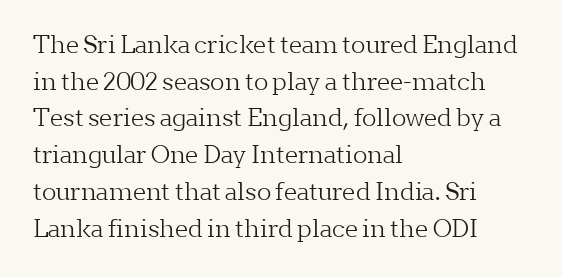
Standard letterfit; no display-style spreading of the glyphs. No chunkiness to these letters — they're not bold. This is roman type, the default non-slanted kind. Does the copy run flush right? No — it runs flush left.
